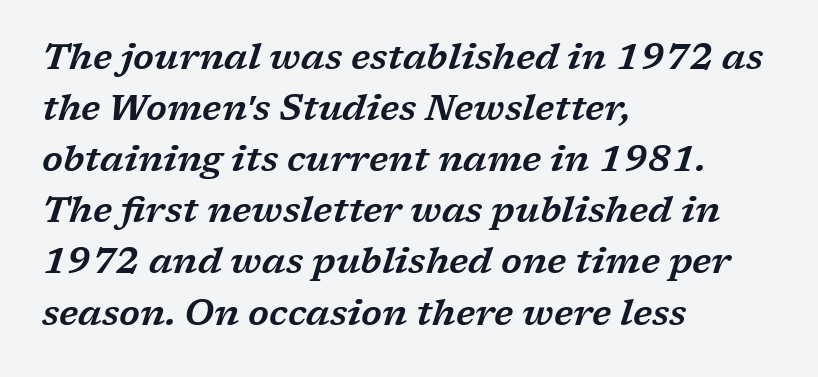
The image shows 36 px wide serif type, italic (leaning right); set left-aligned, normal line spacing (1.42x), normal letter spacing, not underlined; low stroke contrast and a medium x-height.
